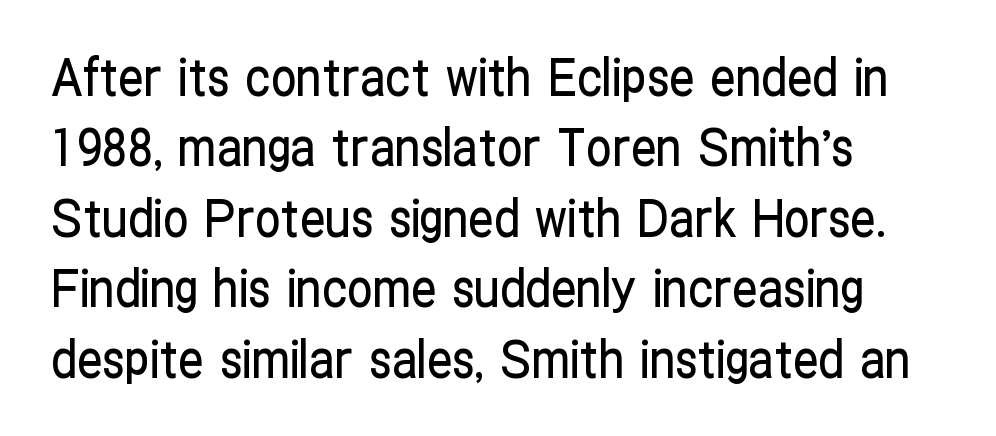
{"serif": "no", "italic": "no", "width": "condensed", "stroke_contrast": "low", "x_height": "medium", "monospaced": "no", "underline": "no", "align": "left", "line_spacing": "normal", "line_spacing_ratio": 1.38, "letter_spacing": "normal", "letter_spacing_em": 0.0, "glyph_px": 51}
